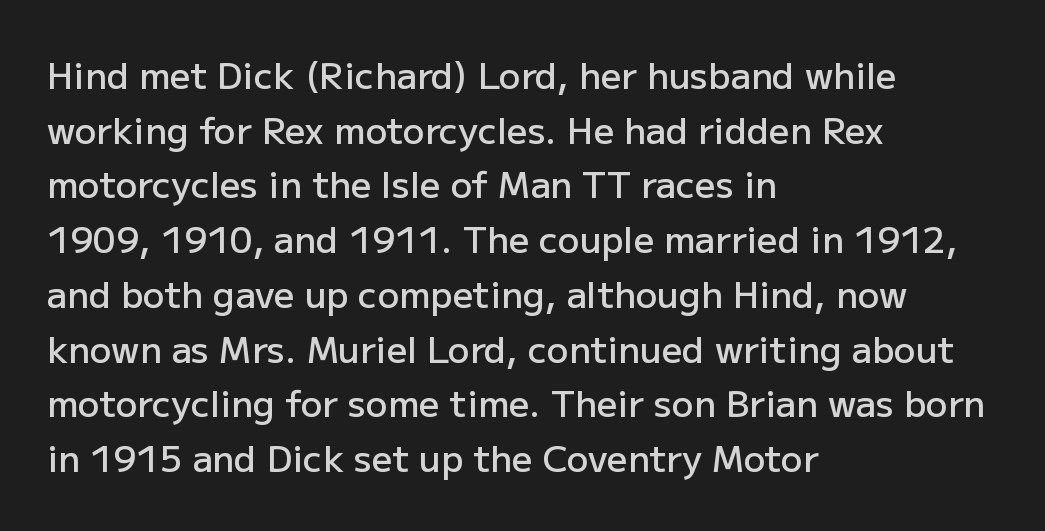
{"serif": "no", "italic": "no", "bold": "semi", "weight": "semibold", "width": "normal", "stroke_contrast": "low", "x_height": "medium", "monospaced": "no", "underline": "no", "align": "left", "line_spacing": "normal", "line_spacing_ratio": 1.52, "letter_spacing": "normal", "letter_spacing_em": 0.0, "glyph_px": 36}
